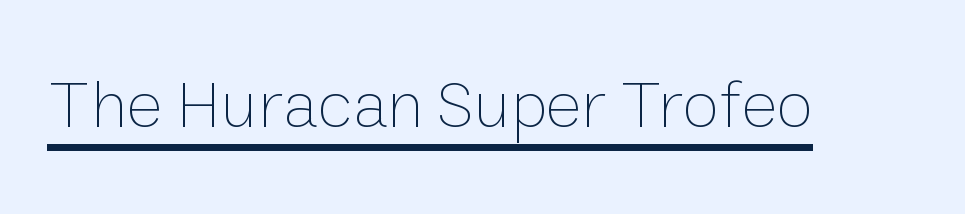
{"italic": "no", "bold": "no", "weight": "thin", "width": "normal", "stroke_contrast": "low", "x_height": "medium", "monospaced": "no", "underline": "yes", "letter_spacing": "normal", "letter_spacing_em": 0.0, "glyph_px": 68}
